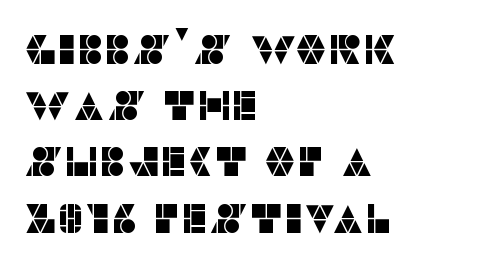
The image shows 41 px sans-serif type, upright; set left-aligned, normal line spacing (1.37x), normal letter spacing, not underlined; low stroke contrast and a large x-height.
